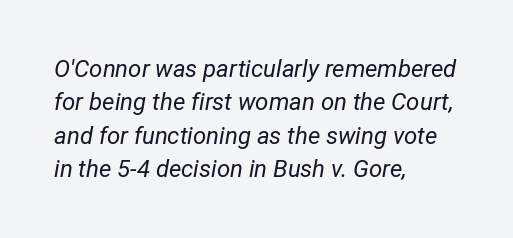
The image shows 24 px text type, italic (leaning right); set left-aligned, normal line spacing (1.39x), normal letter spacing, not underlined.
